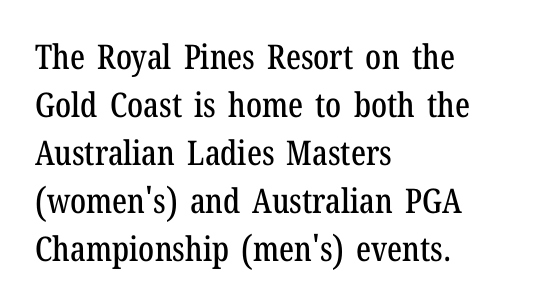
Students, note that the glyphs here touch the page at normal intervals. Looks like regular typesetting: each glyph gets only the width it needs. Evenly set lines give the paragraph a standard silhouette. The specimen reads as upright at a glance. Horizontally, the lines are justified to the leading edge only.
